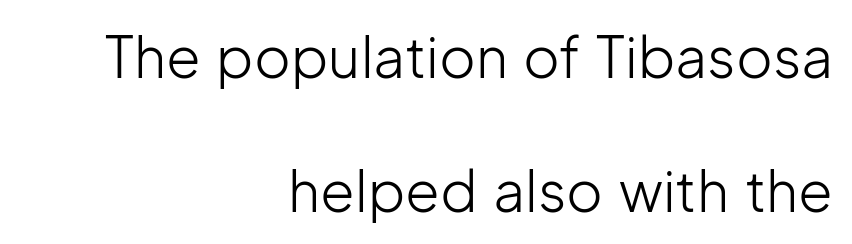
Q: Is the text bold? A: No.
Q: Is the text italic (slanted)? A: No, it is upright.
Q: Is the typeface a serif or a sans-serif typeface? A: Sans-serif.
Q: Is the text underlined? A: No.
Q: How is the paragraph aligned? A: Right-aligned.
Q: Is the spacing between letters normal or unusually wide? A: Normal.
Q: Is the spacing between lines tight, normal or loose? A: Loose.
Q: Width (condensed, normal, or wide)? A: Normal.
Q: Stroke contrast? A: Low.
Q: x-height? A: Medium.
Q: Monospaced? A: No.
